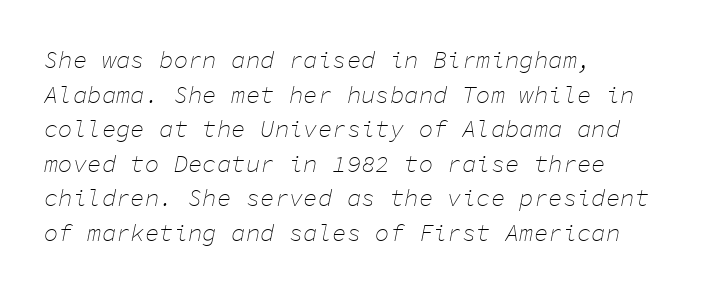
{"italic": "yes", "lean": "right", "slant_degrees": 11, "bold": "no", "underline": "no", "align": "left", "line_spacing": "normal", "line_spacing_ratio": 1.44, "letter_spacing": "normal", "letter_spacing_em": 0.0, "glyph_px": 24}
